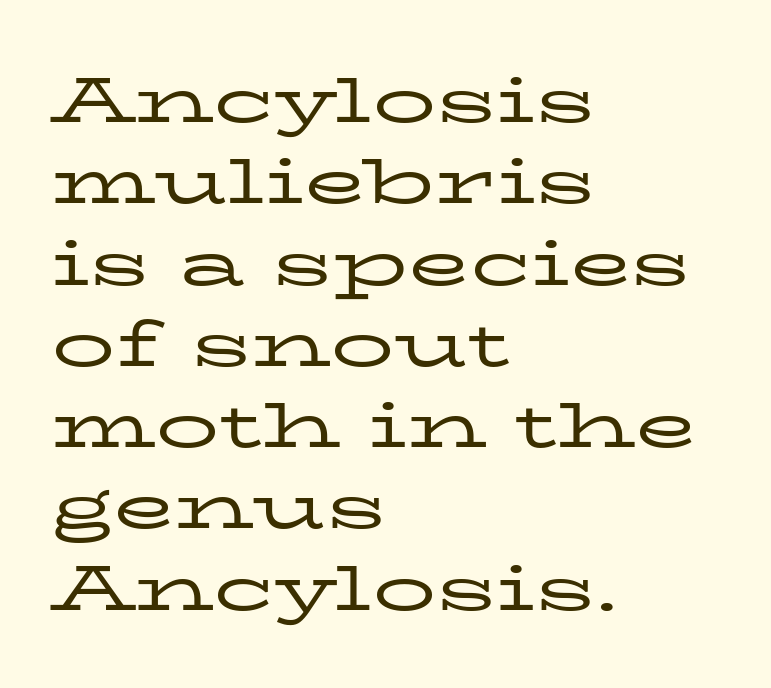
Q: Is the text bold? A: No.
Q: Is the text italic (slanted)? A: No, it is upright.
Q: Is the typeface a serif or a sans-serif typeface? A: Serif.
Q: Is the text underlined? A: No.
Q: How is the paragraph aligned? A: Left-aligned.
Q: Is the spacing between letters normal or unusually wide? A: Normal.
Q: Is the spacing between lines tight, normal or loose? A: Normal.
Q: Width (condensed, normal, or wide)? A: Wide.
Q: Stroke contrast? A: Low.
Q: x-height? A: Medium.
Q: Monospaced? A: No.
